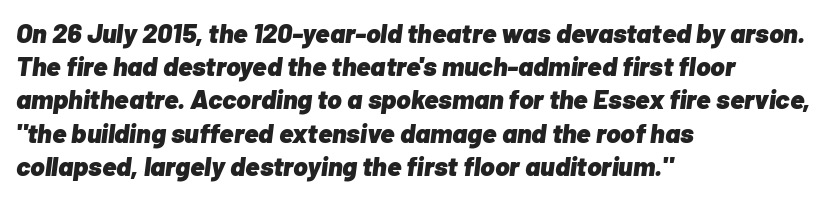
{"italic": "yes", "lean": "right", "slant_degrees": 7, "bold": "yes", "underline": "no", "align": "left", "line_spacing_ratio": 1.23, "letter_spacing": "normal", "letter_spacing_em": 0.0, "glyph_px": 27}
